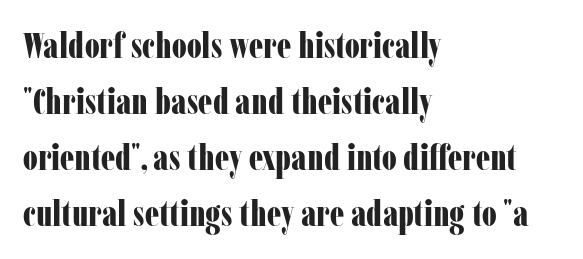
{"serif": "yes", "italic": "no", "bold": "yes", "weight": "bold", "width": "condensed", "stroke_contrast": "low", "x_height": "medium", "monospaced": "no", "underline": "no", "align": "left", "line_spacing": "normal", "line_spacing_ratio": 1.56, "letter_spacing": "normal", "letter_spacing_em": 0.0, "glyph_px": 36}
